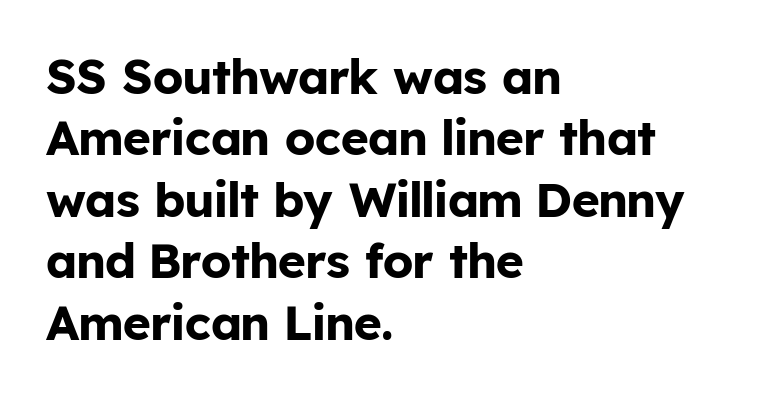
{"serif": "no", "italic": "no", "bold": "yes", "weight": "bold", "width": "normal", "stroke_contrast": "low", "x_height": "medium", "monospaced": "no", "underline": "no", "align": "left", "line_spacing": "normal", "line_spacing_ratio": 1.28, "letter_spacing": "normal", "letter_spacing_em": 0.0, "glyph_px": 48}
